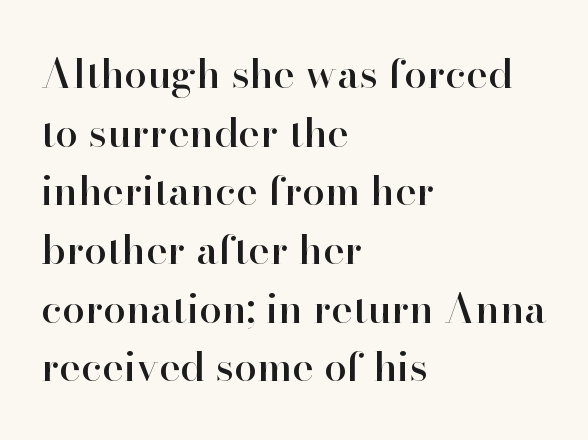
{"serif": "yes", "italic": "no", "width": "normal", "stroke_contrast": "high", "x_height": "small", "monospaced": "no", "underline": "no", "align": "left", "line_spacing": "normal", "line_spacing_ratio": 1.43, "letter_spacing": "normal", "letter_spacing_em": 0.0, "glyph_px": 41}
